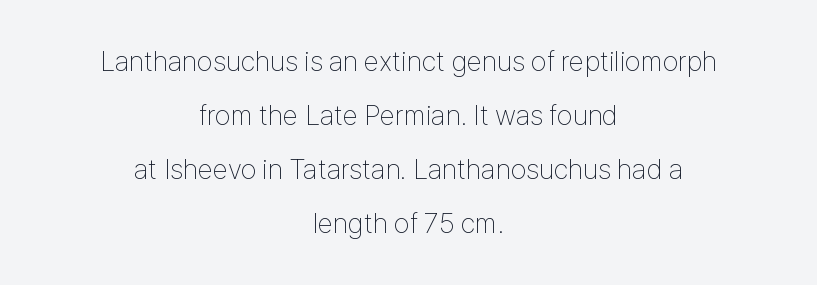
Rule under the text: the space is simply empty. These lines are rendered in a variable-pitch font. In terms of letterspacing, this is plain default setting. Nope, no serifs anywhere on these letters. Stroke mass is kept to a normal reading level or below.
